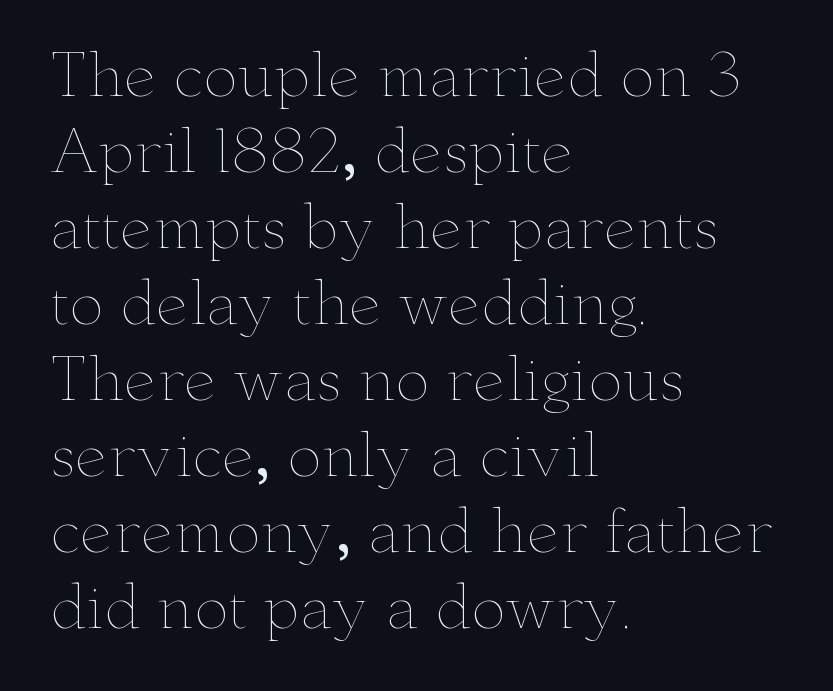
Lines of text with bare space underneath. The type sits square on the baseline with zero lean. The rendering anchors every line to the left-hand side. Spacing between characters is what you'd get straight out of the box.
